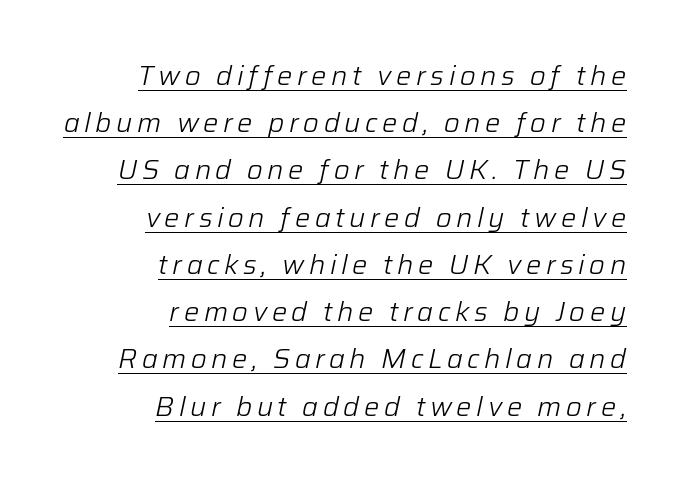
Decoration check: the copy is underlined. Looking at the ascenders, they clearly lean. The text block is weighted toward the right margin, trailing off unevenly leftward. The font is comparable to plain body text, perhaps lighter.
